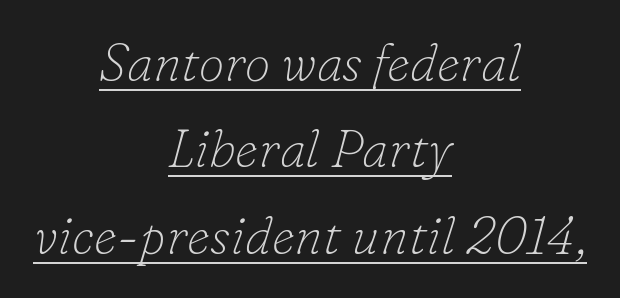
These lines are rendered in a variable-pitch font. Baseline-to-baseline distance is the conventional proportion of letter height. Does the copy run flush right? No — it is centered line by line. The rendering shows small feet on the letterforms — a serif design.
